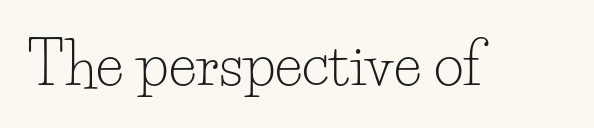
The image shows 58 px light serif type, upright; set normal letter spacing, not underlined; low stroke contrast and a small x-height.
